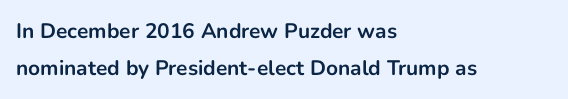
The image shows 21 px bold type, upright; set left-aligned, line spacing 1.74x, normal letter spacing, not underlined.
